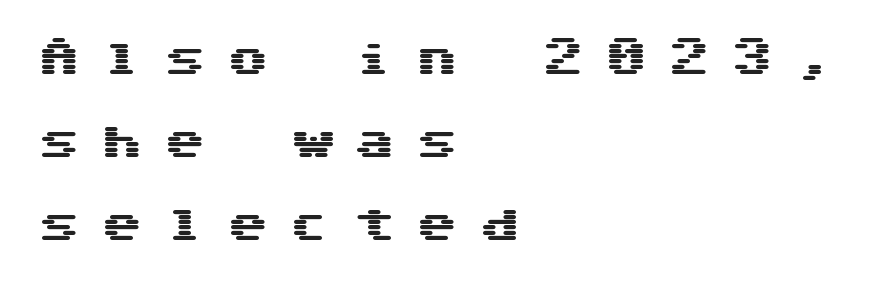
The image shows 42 px wide sans-serif type, upright, monospaced; set left-aligned, loose line spacing (1.98x), unusually wide letter spacing (+0.5 em), not underlined; medium stroke contrast and a medium x-height.
